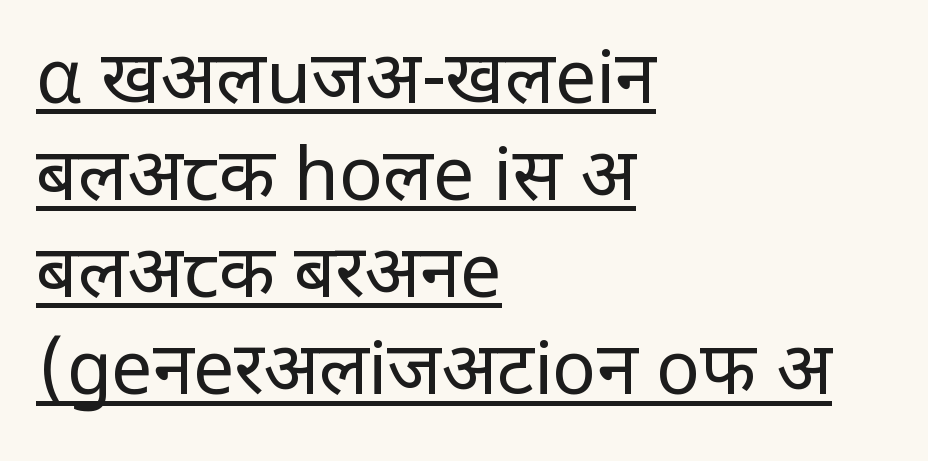
{"serif": "no", "italic": "no", "bold": "no", "weight": "regular", "width": "normal", "stroke_contrast": "low", "x_height": "large", "monospaced": "no", "underline": "yes", "align": "left", "line_spacing": "normal", "line_spacing_ratio": 1.33, "letter_spacing": "normal", "letter_spacing_em": 0.0, "glyph_px": 73}
